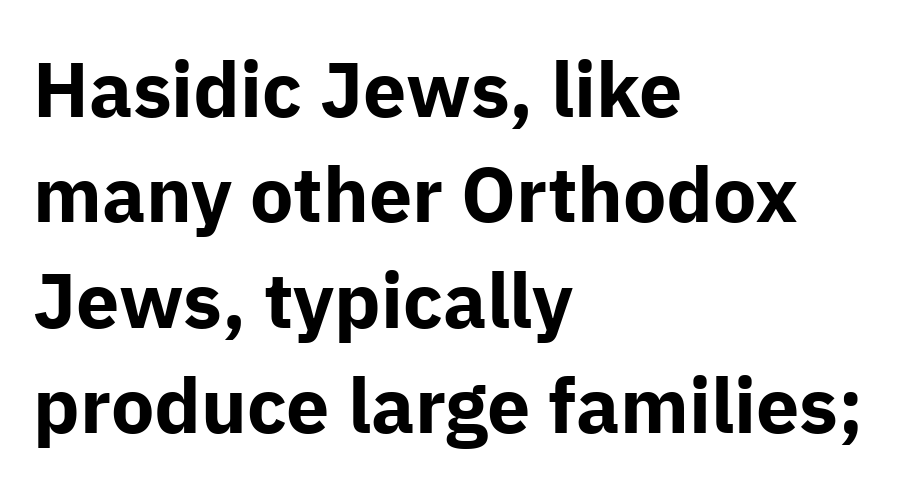
The lines sit at an ordinary, default distance from one another. Spacing verdict: proportional, widths tailored to each character. Is the type bold? Yes — the strokes are clearly thick and heavy. Does the lettering tilt? It doesn't — this is upright.
